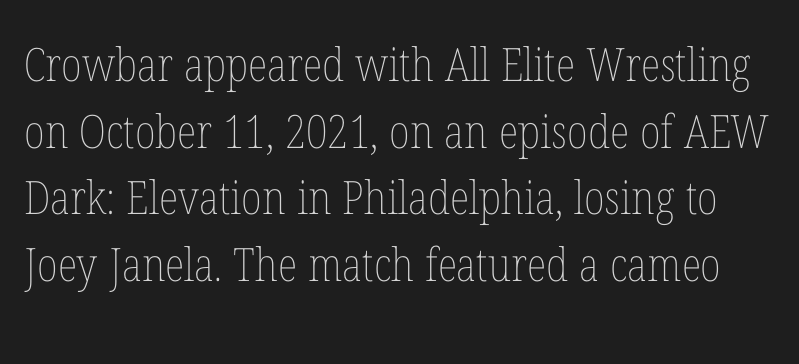
Successive baselines arrive at the customary interval. Proportional: the letters do not fall into vertical columns. Bare-footed words on every line. No heavy texture on the line: the type isn't bold.
